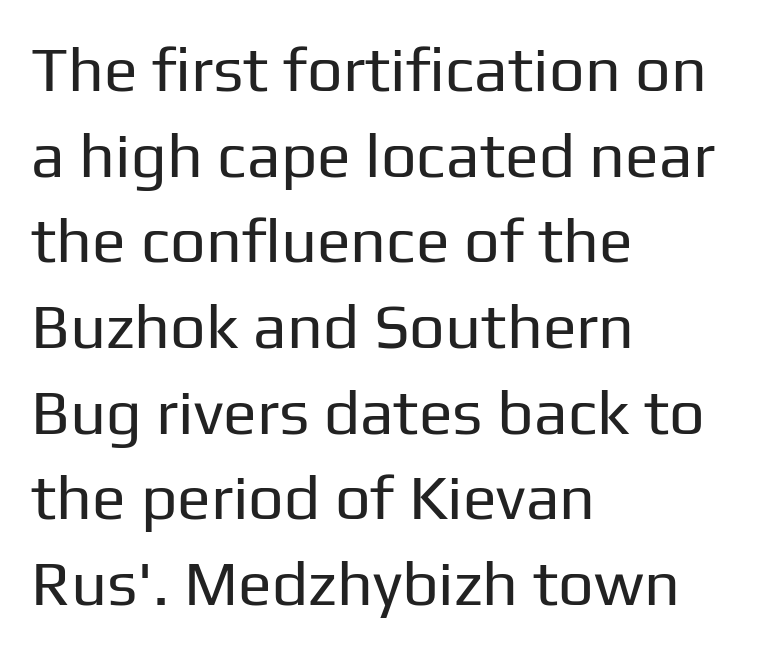
{"serif": "no", "italic": "no", "bold": "no", "weight": "regular", "width": "normal", "stroke_contrast": "low", "x_height": "medium", "monospaced": "no", "underline": "no", "align": "left", "line_spacing": "normal", "line_spacing_ratio": 1.36, "letter_spacing": "normal", "letter_spacing_em": 0.0, "glyph_px": 63}
